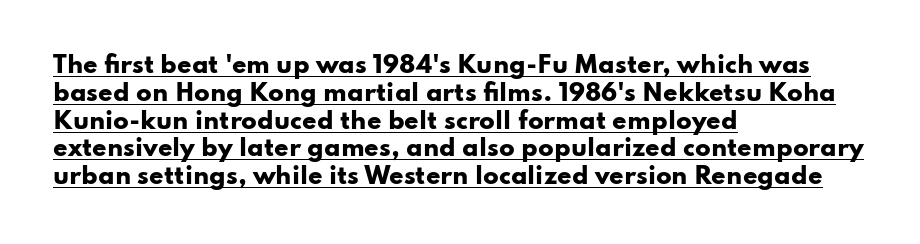
{"italic": "no", "bold": "yes", "underline": "yes", "align": "left", "line_spacing_ratio": 1.21, "letter_spacing": "normal", "letter_spacing_em": 0.0, "glyph_px": 23}
